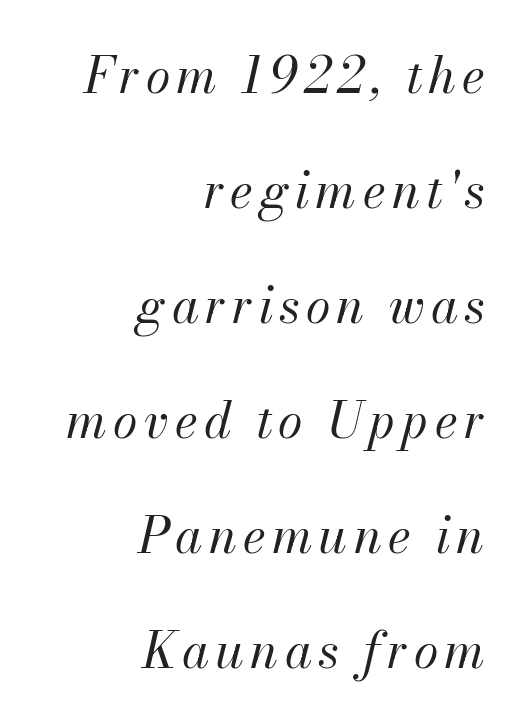
Q: Is the text bold? A: No.
Q: Is the text italic (slanted)? A: Yes, it leans right by about 13 degrees.
Q: Is the text underlined? A: No.
Q: How is the paragraph aligned? A: Right-aligned.
Q: Is the spacing between lines tight, normal or loose? A: Loose.
Q: Width (condensed, normal, or wide)? A: Normal.
Q: Stroke contrast? A: Medium.
Q: x-height? A: Small.
Q: Monospaced? A: No.
